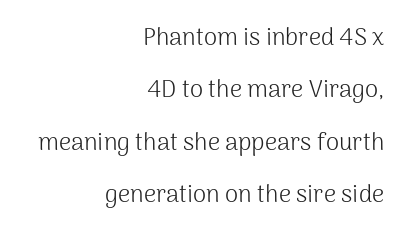
The image shows 24 px text type, upright; set right-aligned, loose line spacing (2.18x), normal letter spacing, not underlined.
